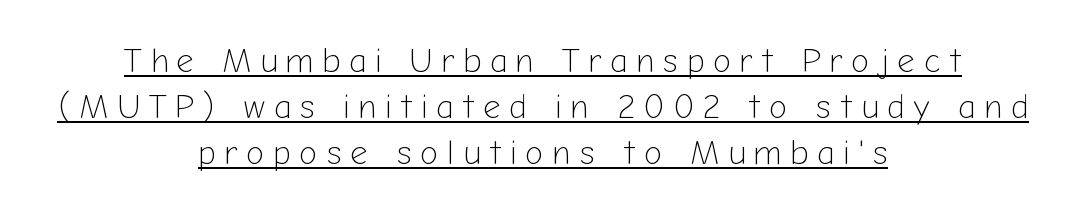
The image shows 34 px light sans-serif type, upright; set centered, normal line spacing (1.35x), unusually wide letter spacing (+0.26 em), underlined; low stroke contrast and a medium x-height.
